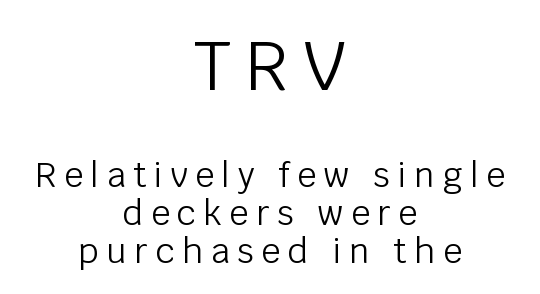
Q: Is the text bold? A: No.
Q: Is the text italic (slanted)? A: No, it is upright.
Q: Is the typeface a serif or a sans-serif typeface? A: Sans-serif.
Q: Is the text underlined? A: No.
Q: How is the paragraph aligned? A: Centered.
Q: Is the spacing between letters normal or unusually wide? A: Unusually wide.
Q: Is the spacing between lines tight, normal or loose? A: Tight.
Q: Which block of text is set in a larger size, the first (top) or the second (bottom)? A: The first (top) one.
Q: Width (condensed, normal, or wide)? A: Normal.
Q: Stroke contrast? A: Low.
Q: x-height? A: Large.
Q: Monospaced? A: No.
